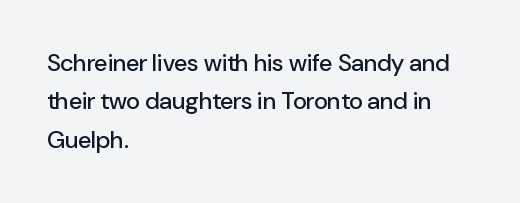
{"italic": "no", "underline": "no", "align": "left", "line_spacing": "normal", "line_spacing_ratio": 1.6, "letter_spacing": "normal", "letter_spacing_em": 0.0, "glyph_px": 24}
